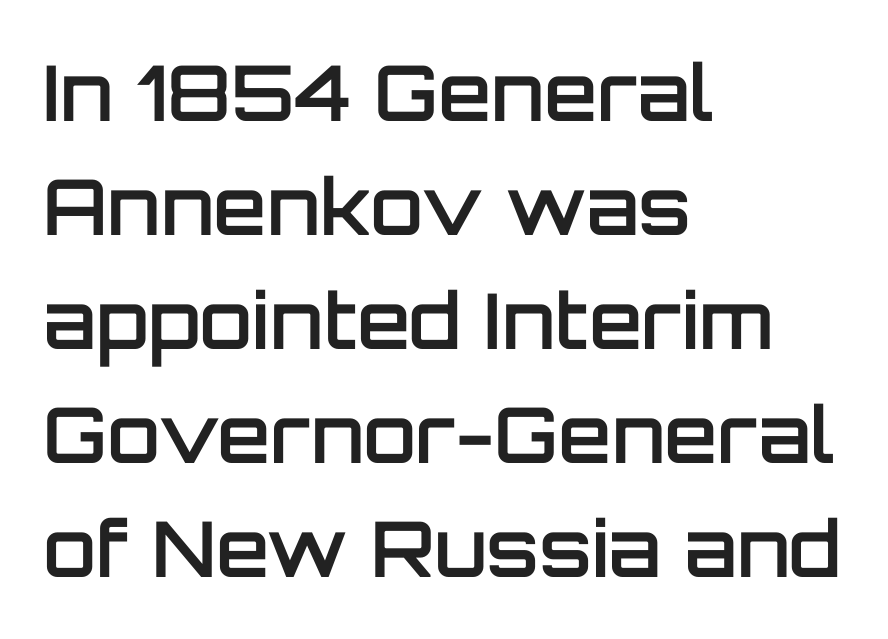
The image shows 77 px semibold sans-serif type, upright; set left-aligned, normal line spacing (1.48x), normal letter spacing, not underlined; low stroke contrast and a large x-height.
